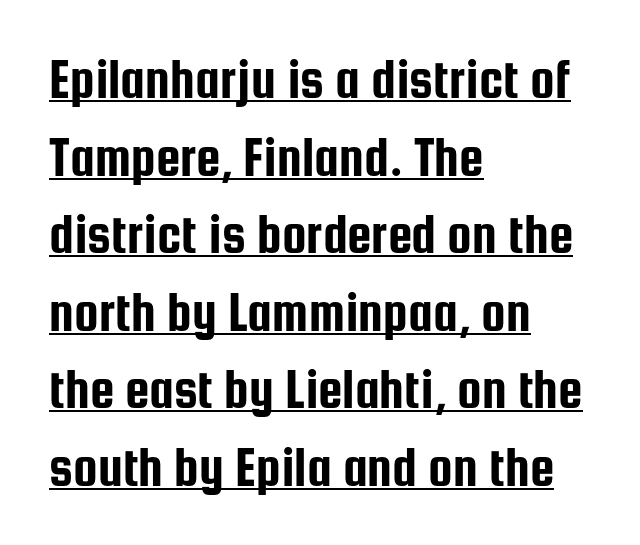
The image shows 55 px condensed sans-serif type, upright; set left-aligned, normal line spacing (1.41x), normal letter spacing, underlined; low stroke contrast and a medium x-height.
